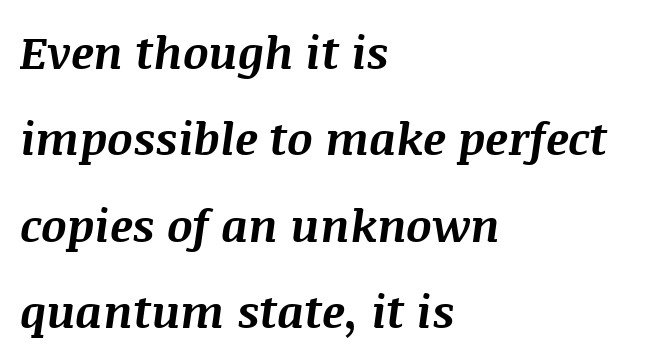
Q: Is the text bold? A: Yes.
Q: Is the text italic (slanted)? A: Yes, it leans right by about 8 degrees.
Q: Is the text underlined? A: No.
Q: How is the paragraph aligned? A: Left-aligned.
Q: Is the spacing between letters normal or unusually wide? A: Normal.
Q: Is the spacing between lines tight, normal or loose? A: Loose.
Q: Width (condensed, normal, or wide)? A: Normal.
Q: Stroke contrast? A: Medium.
Q: x-height? A: Large.
Q: Monospaced? A: No.
